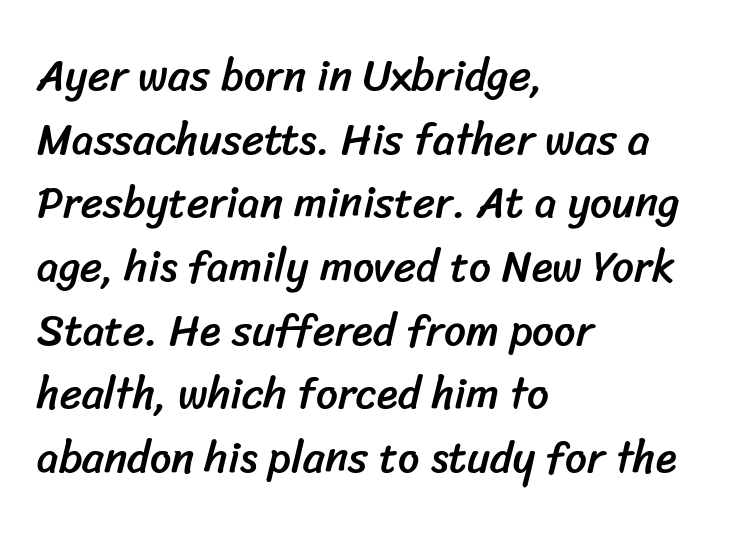
{"serif": "no", "width": "normal", "stroke_contrast": "low", "x_height": "medium", "monospaced": "no", "underline": "no", "align": "left", "line_spacing": "normal", "line_spacing_ratio": 1.48, "letter_spacing": "normal", "letter_spacing_em": 0.0, "glyph_px": 43}
